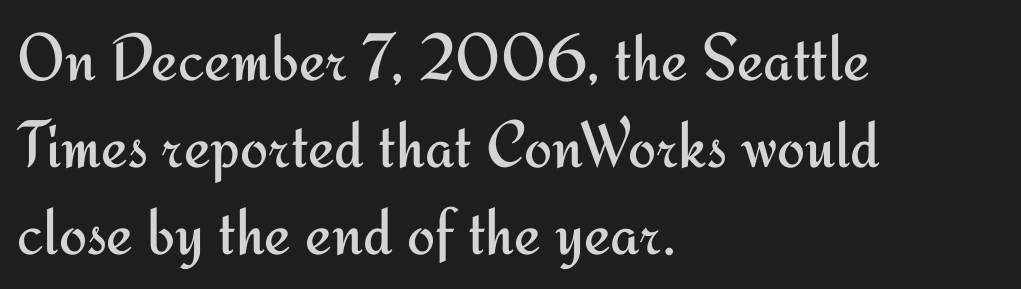
{"serif": "no", "italic": "no", "bold": "no", "weight": "regular", "width": "normal", "stroke_contrast": "medium", "x_height": "small", "monospaced": "no", "underline": "no", "align": "left", "line_spacing": "normal", "line_spacing_ratio": 1.3, "letter_spacing": "normal", "letter_spacing_em": 0.0, "glyph_px": 67}
